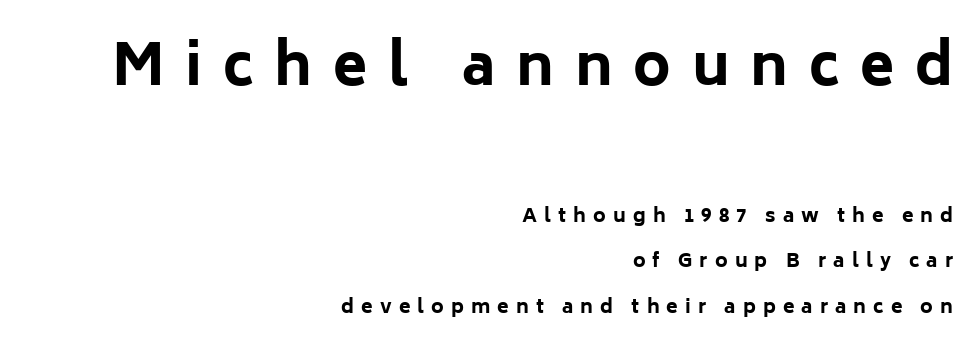
{"serif": "no", "italic": "no", "bold": "yes", "weight": "bold", "width": "normal", "stroke_contrast": "low", "x_height": "medium", "monospaced": "no", "underline": "no", "align": "right", "line_spacing": "loose", "line_spacing_ratio": 2.38, "letter_spacing": "wide", "letter_spacing_em": 0.37, "larger_block": "first", "size_ratio": 2.95, "glyph_px": 56}
